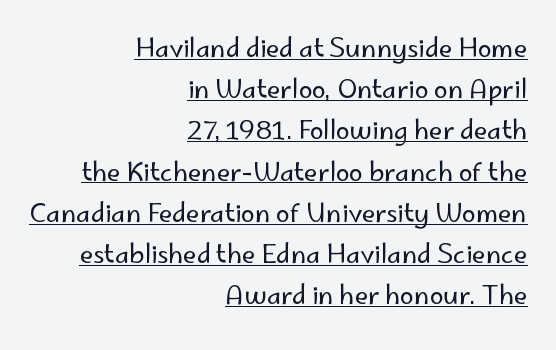
{"italic": "no", "bold": "no", "underline": "yes", "align": "right", "line_spacing": "normal", "line_spacing_ratio": 1.65, "letter_spacing": "normal", "letter_spacing_em": 0.0, "glyph_px": 25}
